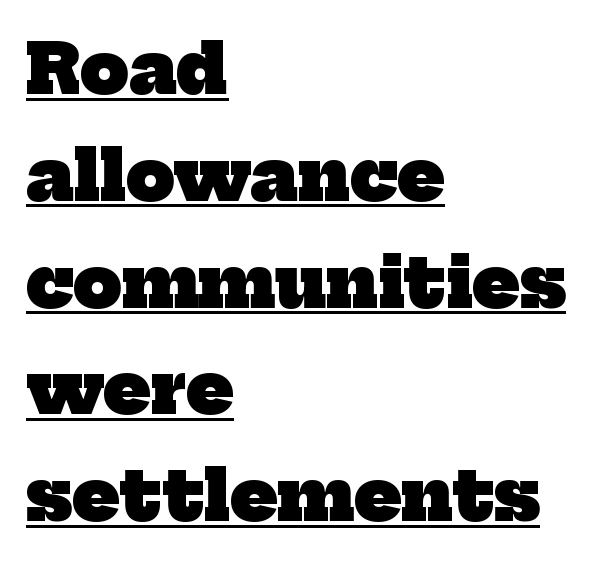
Q: Is the text bold? A: Yes.
Q: Is the typeface a serif or a sans-serif typeface? A: Serif.
Q: Is the text underlined? A: Yes.
Q: How is the paragraph aligned? A: Left-aligned.
Q: Is the spacing between letters normal or unusually wide? A: Normal.
Q: Is the spacing between lines tight, normal or loose? A: Normal.
Q: Width (condensed, normal, or wide)? A: Normal.
Q: Stroke contrast? A: Low.
Q: x-height? A: Medium.
Q: Monospaced? A: No.
